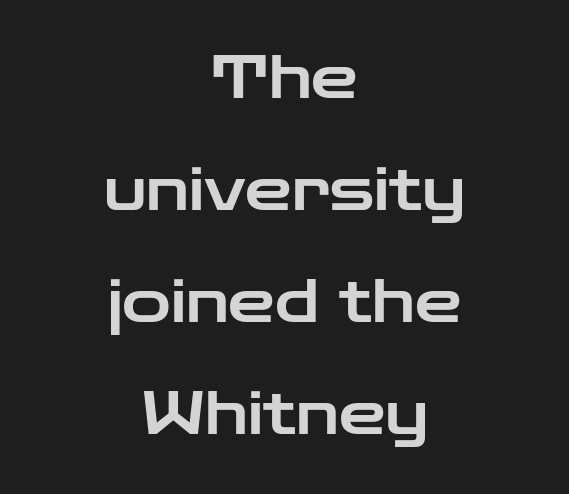
Q: Is the text italic (slanted)? A: No, it is upright.
Q: Is the typeface a serif or a sans-serif typeface? A: Sans-serif.
Q: Is the text underlined? A: No.
Q: How is the paragraph aligned? A: Centered.
Q: Is the spacing between letters normal or unusually wide? A: Normal.
Q: Is the spacing between lines tight, normal or loose? A: Loose.
Q: Width (condensed, normal, or wide)? A: Wide.
Q: Stroke contrast? A: Low.
Q: x-height? A: Medium.
Q: Monospaced? A: No.
